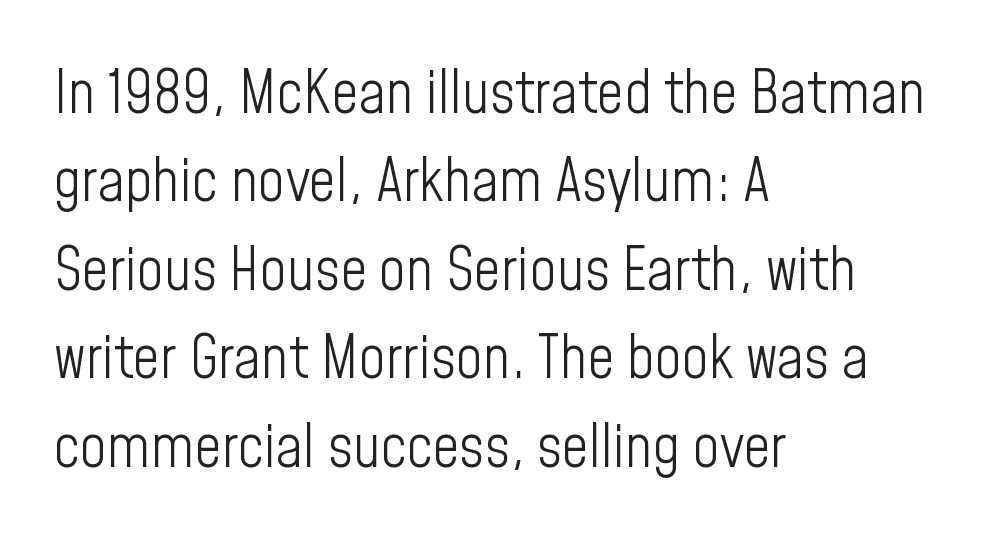
Q: Is the text bold? A: No.
Q: Is the text italic (slanted)? A: No, it is upright.
Q: Is the typeface a serif or a sans-serif typeface? A: Sans-serif.
Q: Is the text underlined? A: No.
Q: How is the paragraph aligned? A: Left-aligned.
Q: Is the spacing between letters normal or unusually wide? A: Normal.
Q: Is the spacing between lines tight, normal or loose? A: Normal.
Q: Width (condensed, normal, or wide)? A: Condensed.
Q: Stroke contrast? A: Low.
Q: x-height? A: Medium.
Q: Monospaced? A: No.
